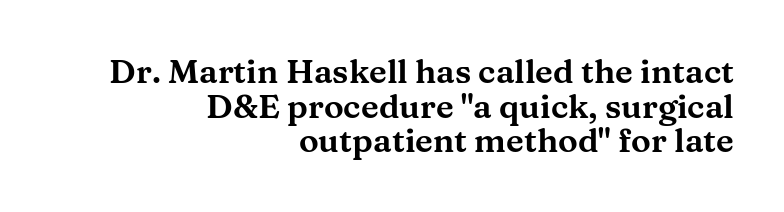
This block would grow much taller if given ordinary leading; it's compressed now. Glance below the letters and you will spot only blank space. Letterform terminals end in serifs throughout the passage. You could not count columns in this text — the font is proportionally spaced.
